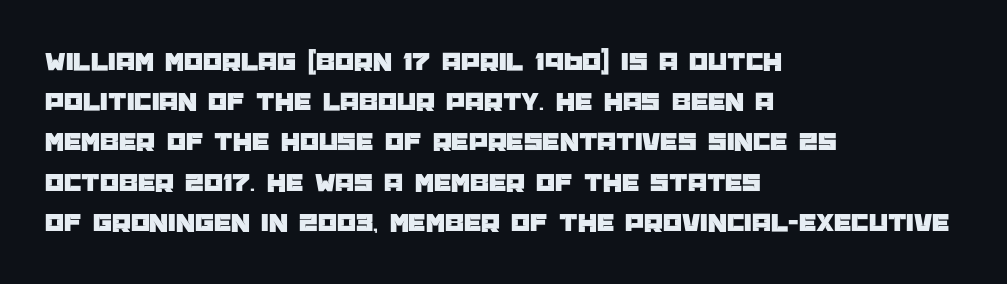
Summary of vertical rhythm: regular, with standard interline spacing. No italicization has been applied; the sample stays upright. One-word summary of the alignment: left. The line texture is even and compact thanks to regular tracking. The space directly below the letters is spotless.
